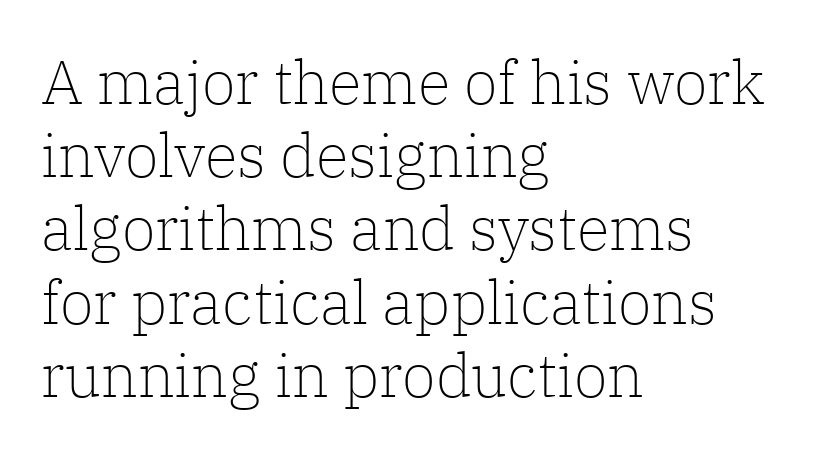
{"serif": "yes", "italic": "no", "bold": "no", "weight": "light", "width": "normal", "stroke_contrast": "low", "x_height": "medium", "monospaced": "no", "underline": "no", "align": "left", "line_spacing_ratio": 1.2, "letter_spacing": "normal", "letter_spacing_em": 0.0, "glyph_px": 61}
